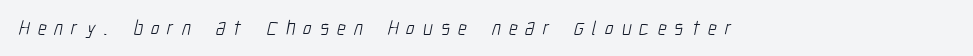
{"bold": "no", "underline": "no", "letter_spacing": "wide", "letter_spacing_em": 0.41, "glyph_px": 20}
